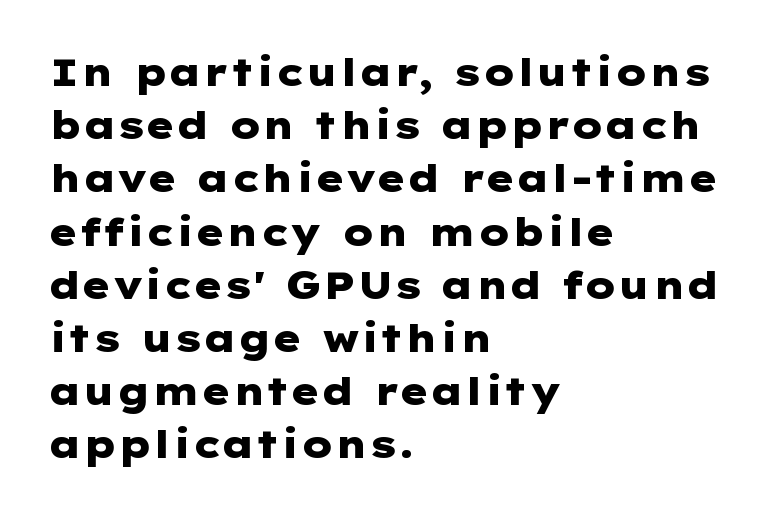
Vertically, the passage feels balanced, rows spaced as you'd expect. Standard letterfit; no display-style spreading of the glyphs. The typeface chosen for these lines omits serifs. Caption: multi-line text, flush left, ragged right.
